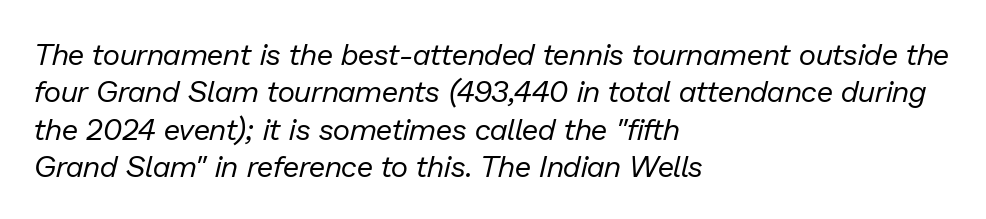
{"italic": "yes", "lean": "right", "slant_degrees": 13, "bold": "no", "weight": "regular", "width": "normal", "stroke_contrast": "low", "x_height": "medium", "monospaced": "no", "underline": "no", "align": "left", "line_spacing": "normal", "line_spacing_ratio": 1.25, "letter_spacing": "normal", "letter_spacing_em": 0.0, "glyph_px": 30}
